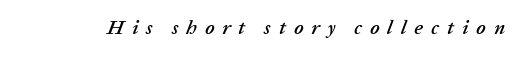
Students, note that the glyphs here are deliberately spaced far apart. Every character sits at an angle, as italics do. Plain, unruled lines of type.
